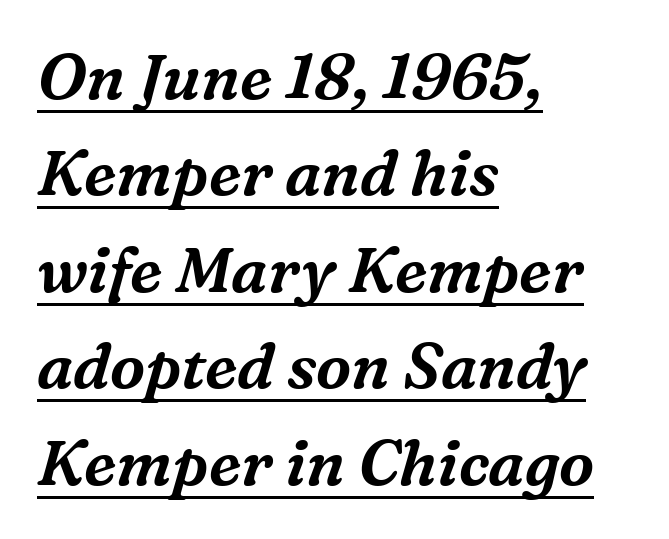
Regular leading. Does the copy run flush right? No — it runs flush left. The specimen includes a rule beneath the text block's lines. Font category for this specimen: serif. Tall strokes in this sample are angled rather than plumb. Here the designer chose a conventional face with non-uniform glyph widths.
